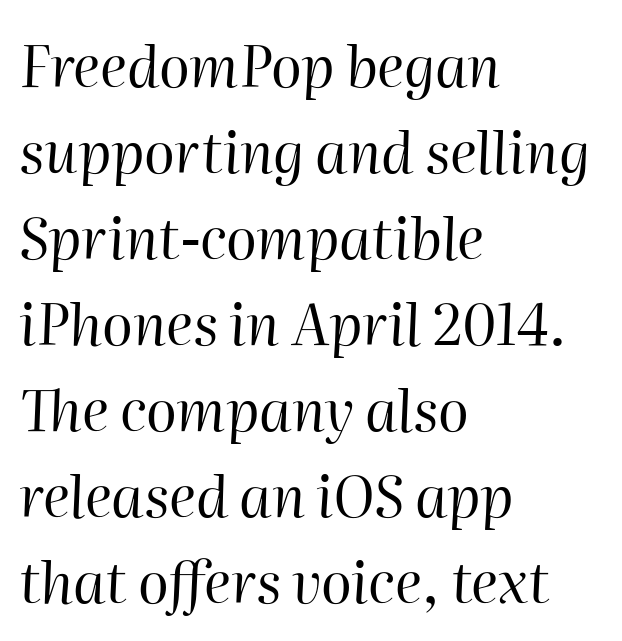
{"italic": "yes", "lean": "right", "slant_degrees": 2, "bold": "no", "weight": "regular", "width": "normal", "stroke_contrast": "high", "x_height": "medium", "monospaced": "no", "underline": "no", "align": "left", "line_spacing": "normal", "line_spacing_ratio": 1.51, "letter_spacing": "normal", "letter_spacing_em": 0.0, "glyph_px": 57}
